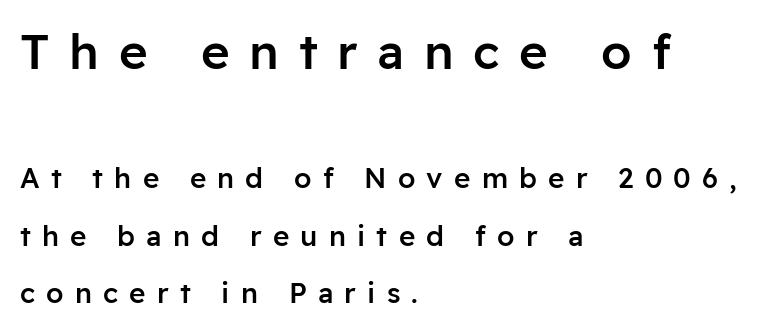
Q: Is the text bold? A: Semi-bold.
Q: Is the text italic (slanted)? A: No, it is upright.
Q: Is the typeface a serif or a sans-serif typeface? A: Sans-serif.
Q: Is the text underlined? A: No.
Q: How is the paragraph aligned? A: Left-aligned.
Q: Is the spacing between letters normal or unusually wide? A: Unusually wide.
Q: Is the spacing between lines tight, normal or loose? A: Loose.
Q: Which block of text is set in a larger size, the first (top) or the second (bottom)? A: The first (top) one.
Q: Width (condensed, normal, or wide)? A: Normal.
Q: Stroke contrast? A: Low.
Q: x-height? A: Medium.
Q: Monospaced? A: No.
